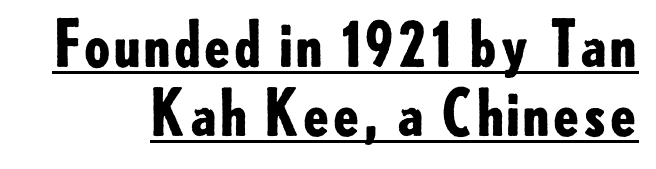
A continuous stroke trails under the words, as in a hyperlink. Note the varied advance widths — an 'i' is clearly narrower than an 'm'. Grotesque or geometric, the face here clearly has no serifs. Quick note: interline space is minimal. Characters follow at the spacing the type designer built in.
